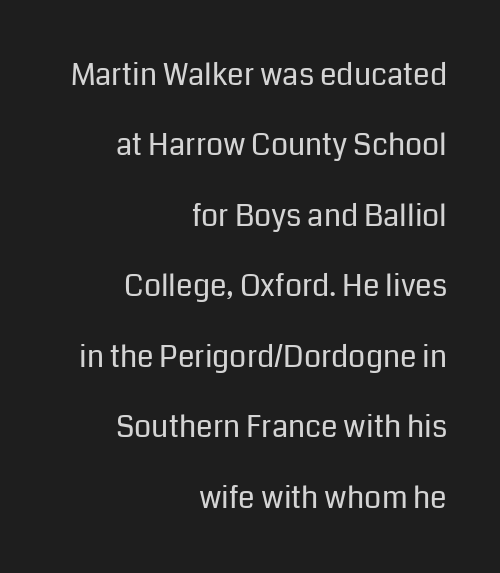
Each word holds together tightly as a unit, with standard inter-letter gaps. Right-aligned paragraph, ragged on the left. Observe the absence of serifs on each vertical stroke in this sample. The area under the type is left untouched.
